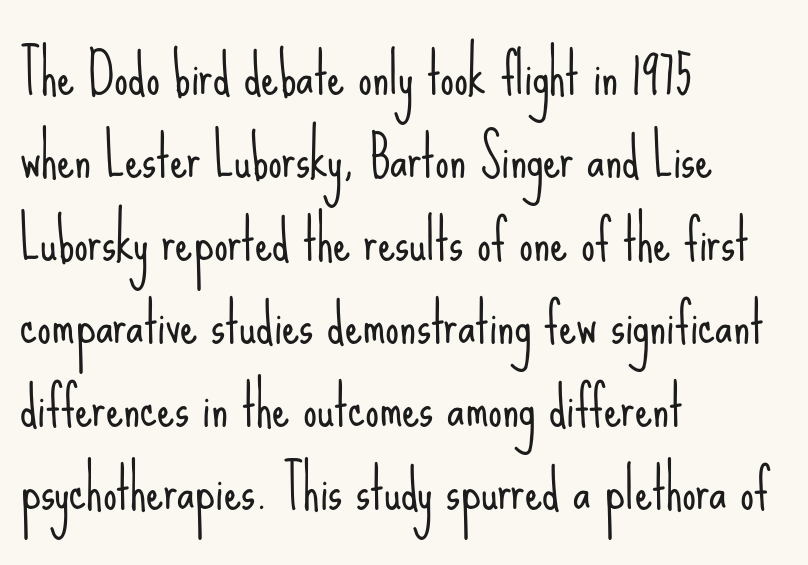
Q: Is the text bold? A: No.
Q: Is the text italic (slanted)? A: No, it is upright.
Q: Is the typeface a serif or a sans-serif typeface? A: Sans-serif.
Q: Is the text underlined? A: No.
Q: How is the paragraph aligned? A: Left-aligned.
Q: Is the spacing between letters normal or unusually wide? A: Normal.
Q: Is the spacing between lines tight, normal or loose? A: Normal.
Q: Width (condensed, normal, or wide)? A: Condensed.
Q: Stroke contrast? A: Low.
Q: x-height? A: Small.
Q: Monospaced? A: No.
